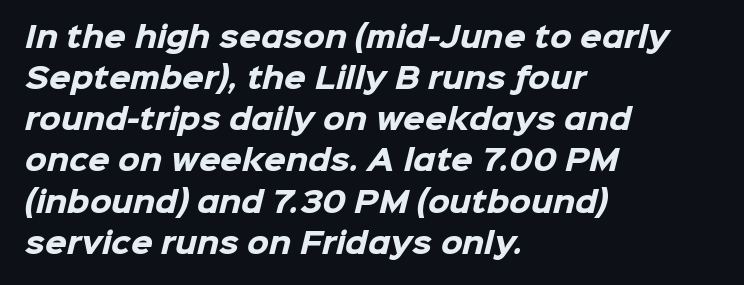
{"serif": "no", "bold": "yes", "weight": "heavy", "width": "normal", "stroke_contrast": "low", "x_height": "medium", "monospaced": "no", "underline": "no", "align": "left", "line_spacing": "normal", "line_spacing_ratio": 1.47, "letter_spacing": "normal", "letter_spacing_em": 0.0, "glyph_px": 28}
